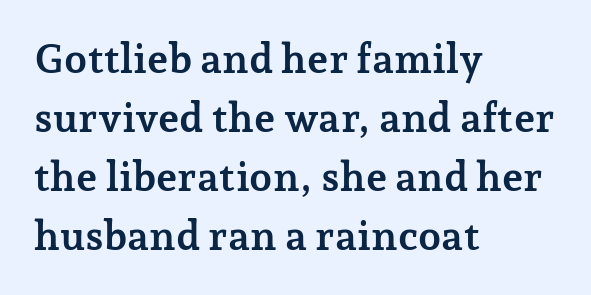
The image shows 41 px semibold serif type, upright; set left-aligned, normal line spacing (1.44x), normal letter spacing, not underlined; low stroke contrast and a medium x-height.
